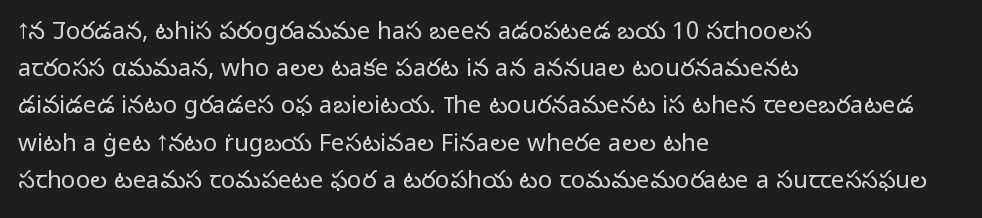
Q: Is the text bold? A: No.
Q: Is the text italic (slanted)? A: No, it is upright.
Q: Is the text underlined? A: No.
Q: How is the paragraph aligned? A: Left-aligned.
Q: Is the spacing between letters normal or unusually wide? A: Normal.
Q: Is the spacing between lines tight, normal or loose? A: Normal.
